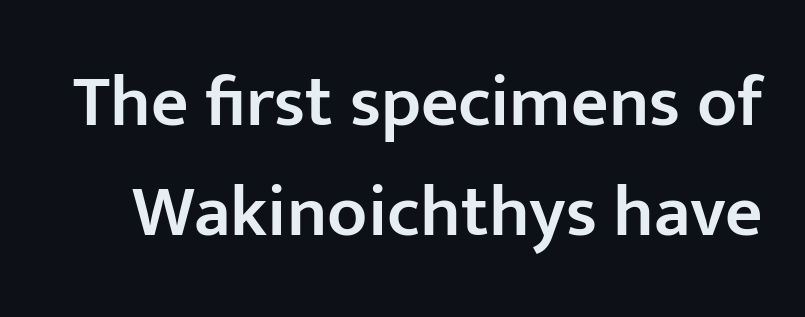
Q: Is the text bold? A: Semi-bold.
Q: Is the text italic (slanted)? A: No, it is upright.
Q: Is the typeface a serif or a sans-serif typeface? A: Sans-serif.
Q: Is the text underlined? A: No.
Q: Is the spacing between letters normal or unusually wide? A: Normal.
Q: Is the spacing between lines tight, normal or loose? A: Normal.
Q: Width (condensed, normal, or wide)? A: Normal.
Q: Stroke contrast? A: Low.
Q: x-height? A: Medium.
Q: Monospaced? A: No.
